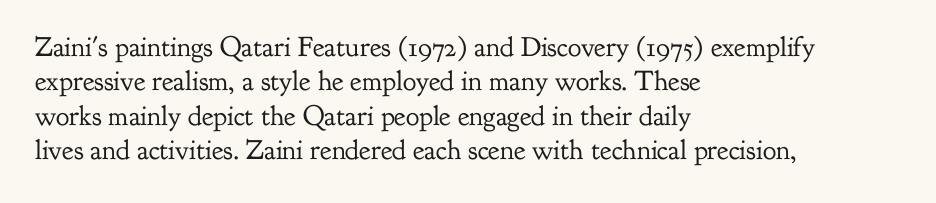
Q: Is the text bold? A: No.
Q: Is the text italic (slanted)? A: No, it is upright.
Q: Is the typeface a serif or a sans-serif typeface? A: Serif.
Q: Is the text underlined? A: No.
Q: How is the paragraph aligned? A: Left-aligned.
Q: Is the spacing between letters normal or unusually wide? A: Normal.
Q: Width (condensed, normal, or wide)? A: Normal.
Q: Stroke contrast? A: Low.
Q: x-height? A: Small.
Q: Monospaced? A: No.
